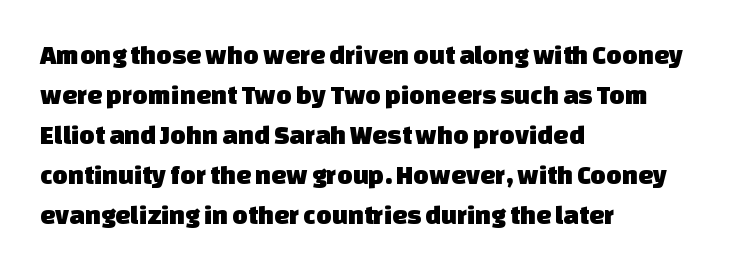
Nobody drew a line under any word here. Horizontal alignment here is leftward, the default for most running prose. The rendering uses a moderate line-height, typical for paragraphs. Tracking here is standard; glyphs follow each other at the usual distance.
